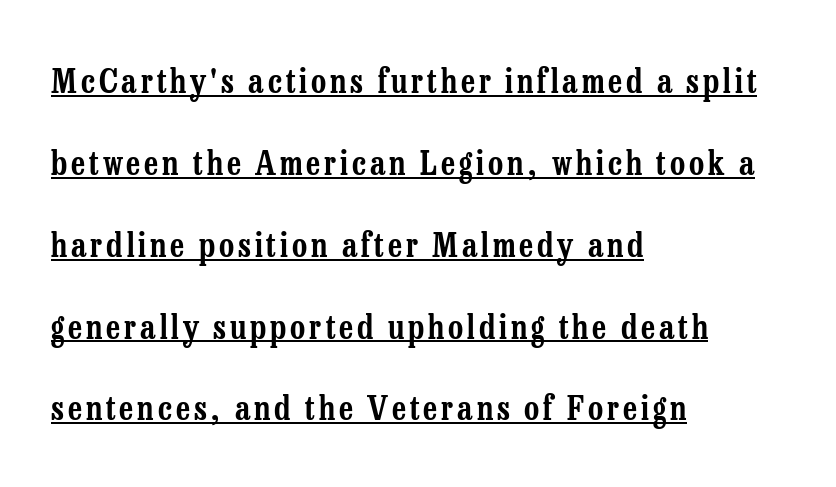
Q: Is the text italic (slanted)? A: No, it is upright.
Q: Is the typeface a serif or a sans-serif typeface? A: Serif.
Q: Is the text underlined? A: Yes.
Q: How is the paragraph aligned? A: Left-aligned.
Q: Is the spacing between lines tight, normal or loose? A: Loose.
Q: Width (condensed, normal, or wide)? A: Condensed.
Q: Stroke contrast? A: Low.
Q: x-height? A: Medium.
Q: Monospaced? A: No.
